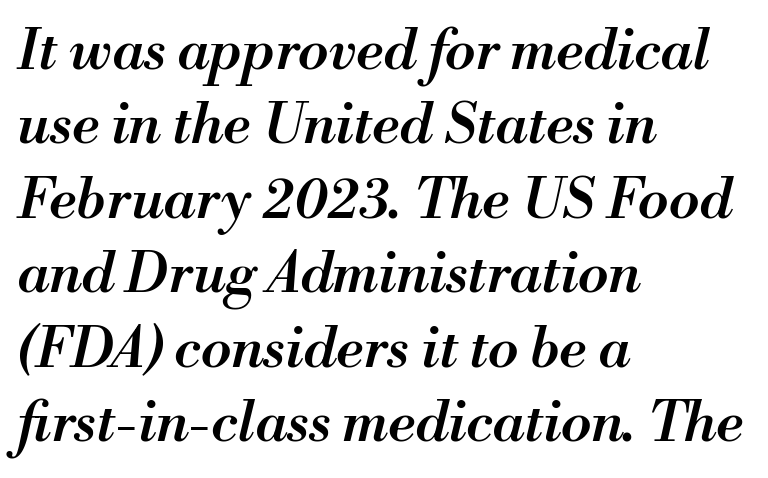
{"italic": "yes", "lean": "right", "slant_degrees": 13, "bold": "semi", "weight": "semibold", "width": "normal", "stroke_contrast": "medium", "x_height": "small", "monospaced": "no", "underline": "no", "align": "left", "line_spacing": "normal", "line_spacing_ratio": 1.33, "letter_spacing": "normal", "letter_spacing_em": 0.0, "glyph_px": 56}
